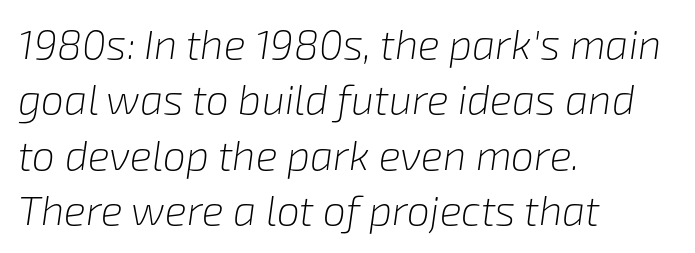
The image shows 41 px light type, italic (leaning right); set left-aligned, normal line spacing (1.35x), normal letter spacing, not underlined; low stroke contrast and a medium x-height.
